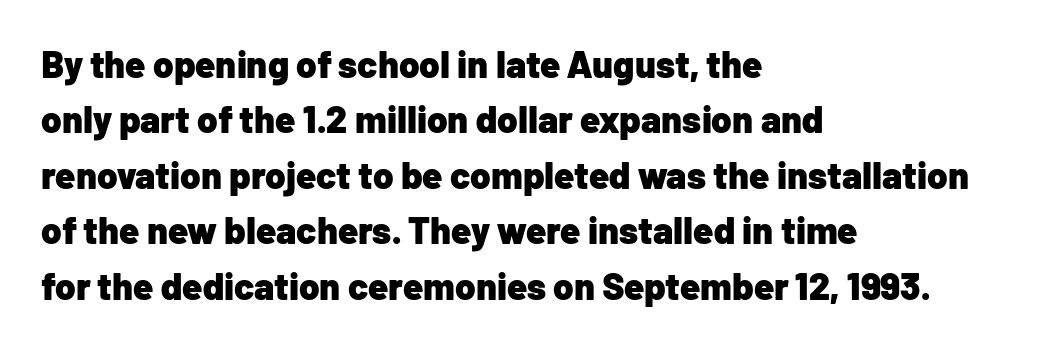
The image shows 37 px heavy sans-serif type, upright; set left-aligned, normal line spacing (1.5x), normal letter spacing, not underlined; low stroke contrast and a medium x-height.
